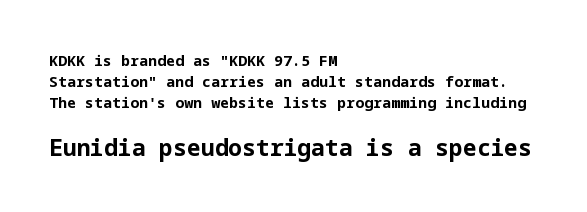
{"italic": "no", "bold": "yes", "underline": "no", "align": "left", "line_spacing": "normal", "line_spacing_ratio": 1.41, "letter_spacing": "normal", "letter_spacing_em": 0.0, "larger_block": "second", "size_ratio": 1.53, "glyph_px": 23}
